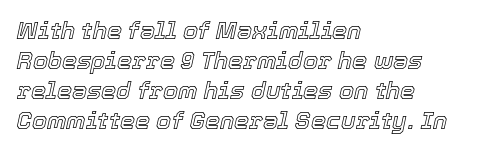
The image shows 24 px text type, italic (leaning right); set left-aligned, normal line spacing (1.25x), normal letter spacing, not underlined.
